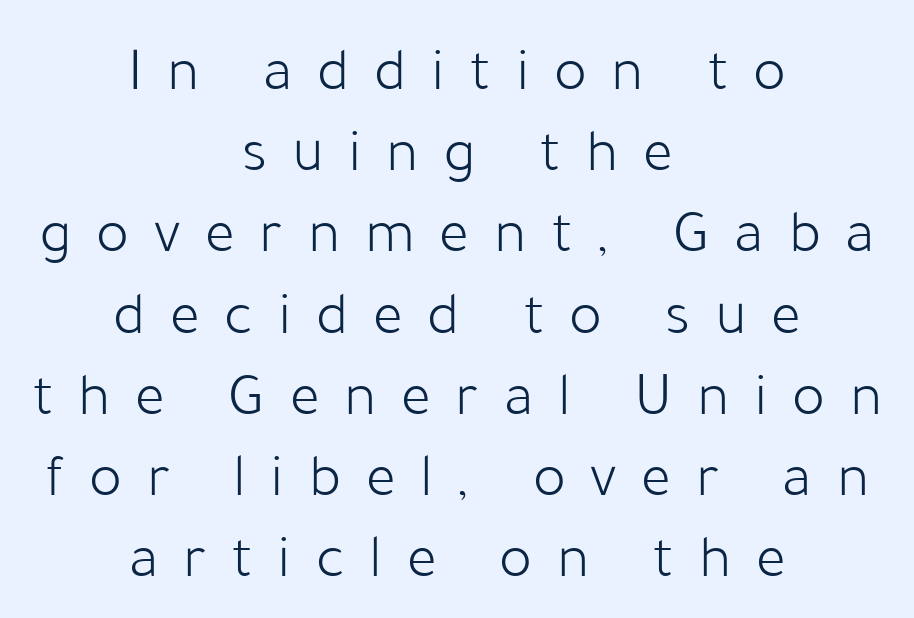
Q: Is the text bold? A: No.
Q: Is the text italic (slanted)? A: No, it is upright.
Q: Is the typeface a serif or a sans-serif typeface? A: Sans-serif.
Q: Is the text underlined? A: No.
Q: How is the paragraph aligned? A: Centered.
Q: Is the spacing between letters normal or unusually wide? A: Unusually wide.
Q: Is the spacing between lines tight, normal or loose? A: Normal.
Q: Width (condensed, normal, or wide)? A: Normal.
Q: Stroke contrast? A: Low.
Q: x-height? A: Medium.
Q: Monospaced? A: No.
